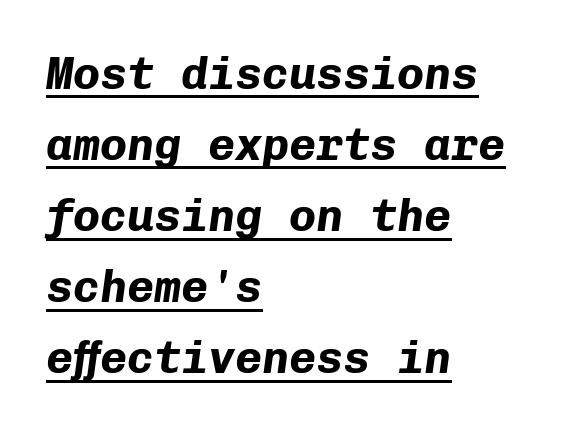
The image shows 45 px bold type, italic (leaning right), monospaced; set left-aligned, normal line spacing (1.58x), normal letter spacing, underlined; low stroke contrast and a medium x-height.
